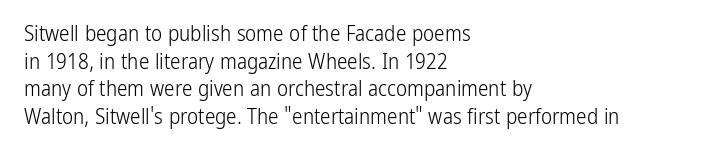
Q: Is the text bold? A: No.
Q: Is the text italic (slanted)? A: No, it is upright.
Q: Is the text underlined? A: No.
Q: How is the paragraph aligned? A: Left-aligned.
Q: Is the spacing between letters normal or unusually wide? A: Normal.
Q: Is the spacing between lines tight, normal or loose? A: Normal.
